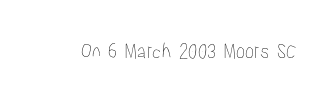
Q: Is the text italic (slanted)? A: No, it is upright.
Q: Is the text underlined? A: No.
Q: Is the spacing between letters normal or unusually wide? A: Normal.
